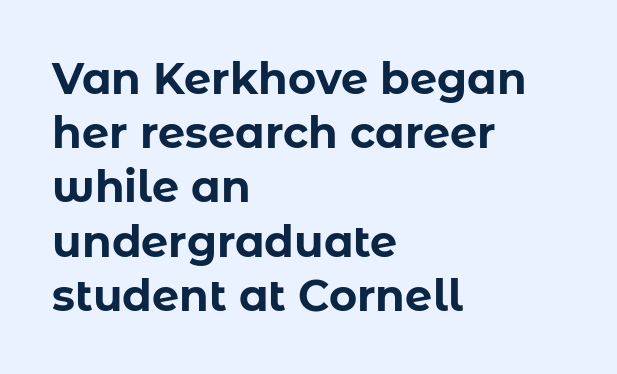
Q: Is the text bold? A: Yes.
Q: Is the text italic (slanted)? A: No, it is upright.
Q: Is the typeface a serif or a sans-serif typeface? A: Sans-serif.
Q: Is the text underlined? A: No.
Q: How is the paragraph aligned? A: Left-aligned.
Q: Is the spacing between letters normal or unusually wide? A: Normal.
Q: Is the spacing between lines tight, normal or loose? A: Normal.
Q: Width (condensed, normal, or wide)? A: Normal.
Q: Stroke contrast? A: Low.
Q: x-height? A: Medium.
Q: Monospaced? A: No.
